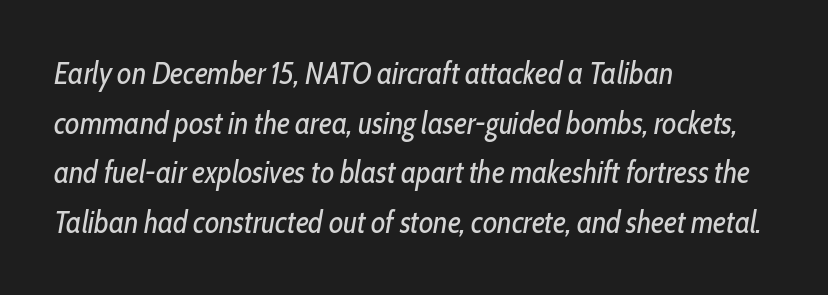
Q: Is the text bold? A: No.
Q: Is the text italic (slanted)? A: Yes, it leans right by about 10 degrees.
Q: Is the text underlined? A: No.
Q: How is the paragraph aligned? A: Left-aligned.
Q: Is the spacing between letters normal or unusually wide? A: Normal.
Q: Is the spacing between lines tight, normal or loose? A: Normal.
Q: Width (condensed, normal, or wide)? A: Condensed.
Q: Stroke contrast? A: Low.
Q: x-height? A: Medium.
Q: Monospaced? A: No.
